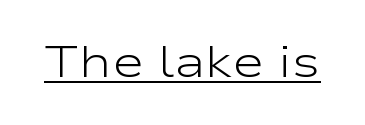
The image shows 44 px light, wide sans-serif type, upright; set normal letter spacing, underlined; low stroke contrast and a medium x-height.
